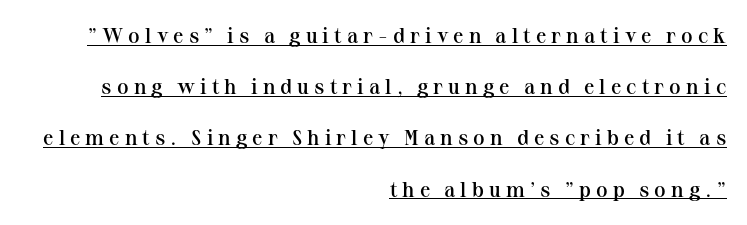
The image shows 21 px text type, upright; set right-aligned, loose line spacing (2.44x), unusually wide letter spacing (+0.24 em), underlined.
